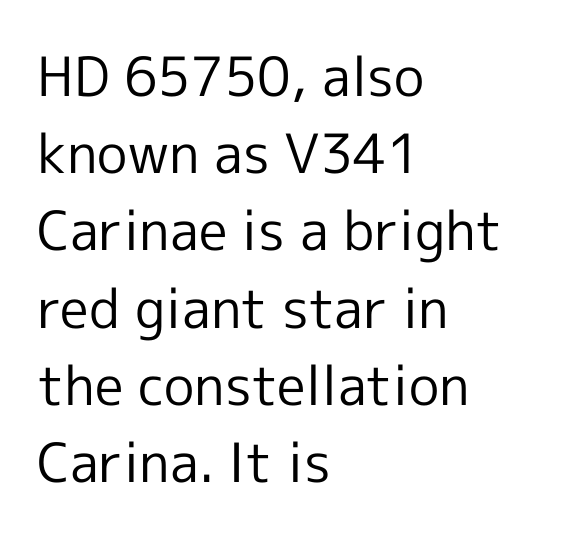
Q: Is the text bold? A: No.
Q: Is the text italic (slanted)? A: No, it is upright.
Q: Is the typeface a serif or a sans-serif typeface? A: Sans-serif.
Q: Is the text underlined? A: No.
Q: How is the paragraph aligned? A: Left-aligned.
Q: Is the spacing between letters normal or unusually wide? A: Normal.
Q: Is the spacing between lines tight, normal or loose? A: Normal.
Q: Width (condensed, normal, or wide)? A: Normal.
Q: x-height? A: Medium.
Q: Monospaced? A: No.
